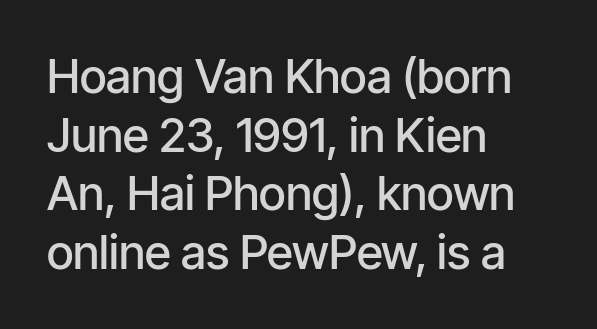
The image shows 47 px semibold, condensed sans-serif type, upright; set left-aligned, normal line spacing (1.25x), normal letter spacing, not underlined; low stroke contrast and a medium x-height.
